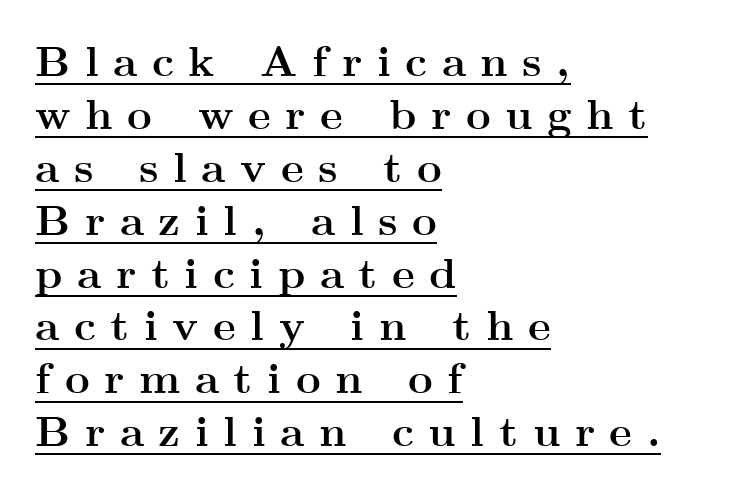
{"serif": "yes", "italic": "no", "bold": "yes", "weight": "semibold", "width": "wide", "stroke_contrast": "medium", "x_height": "small", "monospaced": "no", "underline": "yes", "align": "left", "line_spacing_ratio": 1.23, "letter_spacing": "wide", "letter_spacing_em": 0.34, "glyph_px": 43}
